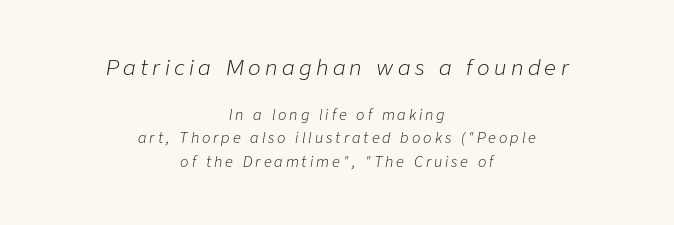
Q: Is the text bold? A: No.
Q: Is the text italic (slanted)? A: Yes, it leans right by about 9 degrees.
Q: Is the text underlined? A: No.
Q: How is the paragraph aligned? A: Centered.
Q: Is the spacing between letters normal or unusually wide? A: Unusually wide.
Q: Is the spacing between lines tight, normal or loose? A: Normal.
Q: Which block of text is set in a larger size, the first (top) or the second (bottom)? A: The first (top) one.
